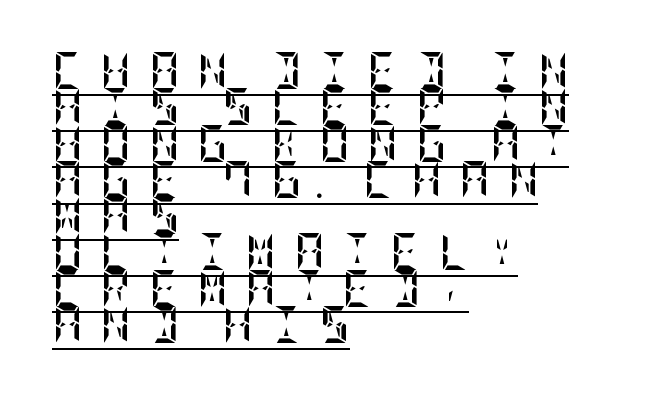
Q: Is the text bold? A: Yes.
Q: Is the text italic (slanted)? A: No, it is upright.
Q: Is the text underlined? A: Yes.
Q: How is the paragraph aligned? A: Left-aligned.
Q: Is the spacing between letters normal or unusually wide? A: Unusually wide.
Q: Is the spacing between lines tight, normal or loose? A: Tight.
Q: Width (condensed, normal, or wide)? A: Condensed.
Q: Stroke contrast? A: Low.
Q: x-height? A: Large.
